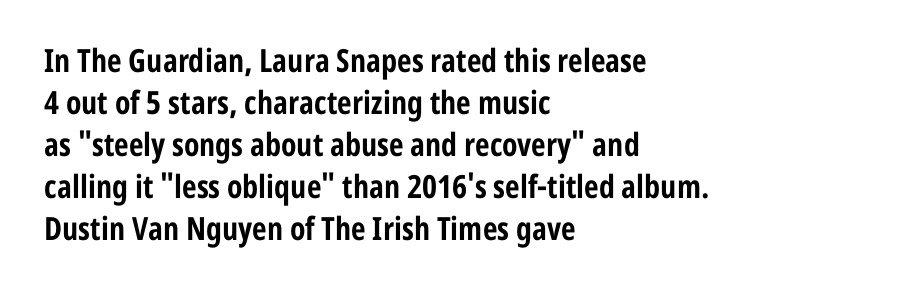
A typesetter would mark this as roman, not italic. The typesetter chose a ragged-right arrangement here. Between one letter and the next there's only the usual sliver of space. The rendering uses a bold face; every stroke is thick and dark.
